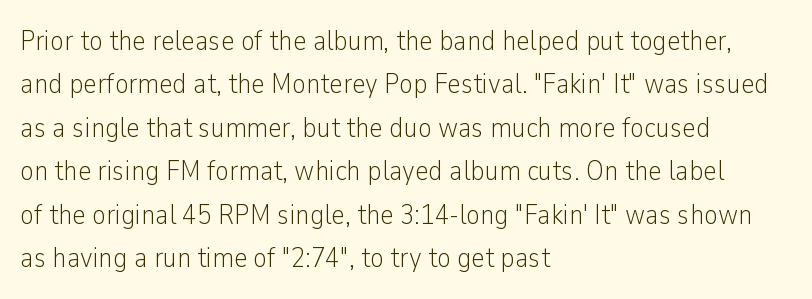
{"serif": "no", "italic": "no", "bold": "no", "weight": "light", "width": "condensed", "stroke_contrast": "low", "x_height": "medium", "monospaced": "no", "underline": "no", "align": "left", "line_spacing": "normal", "line_spacing_ratio": 1.5, "letter_spacing": "normal", "letter_spacing_em": 0.0, "glyph_px": 29}
